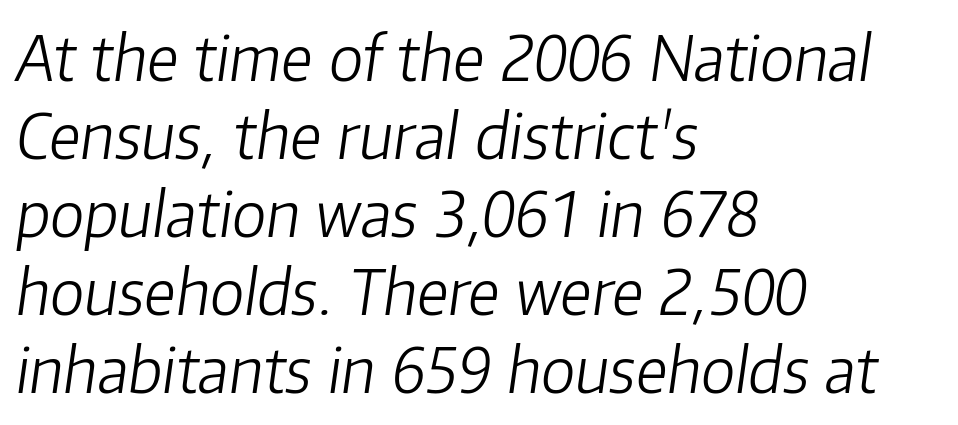
Q: Is the text bold? A: No.
Q: Is the text italic (slanted)? A: Yes, it leans right by about 8 degrees.
Q: Is the text underlined? A: No.
Q: How is the paragraph aligned? A: Left-aligned.
Q: Is the spacing between letters normal or unusually wide? A: Normal.
Q: Is the spacing between lines tight, normal or loose? A: Normal.
Q: Width (condensed, normal, or wide)? A: Normal.
Q: Stroke contrast? A: Low.
Q: x-height? A: Medium.
Q: Monospaced? A: No.
